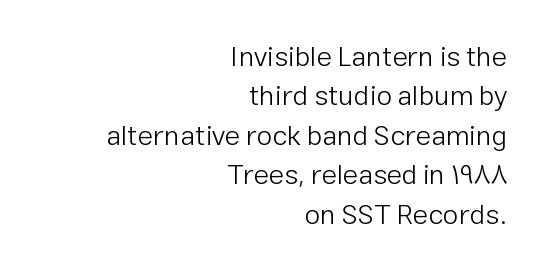
The image shows 28 px light sans-serif type, upright; set right-aligned, normal line spacing (1.41x), normal letter spacing, not underlined; low stroke contrast and a medium x-height.
